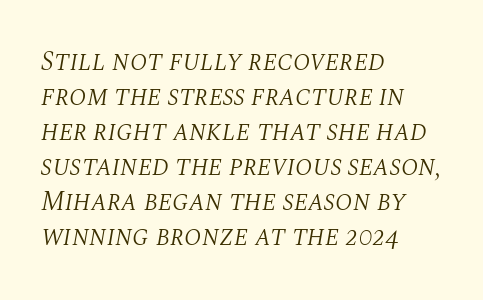
The image shows 27 px text type, italic (leaning right); set left-aligned, normal line spacing (1.3x), normal letter spacing, not underlined.
